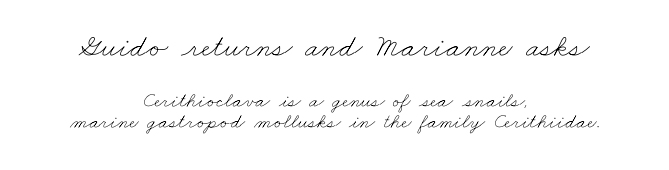
The image shows 32 px thin, wide type; set centered, tight line spacing (1.01x), normal letter spacing, not underlined; the first (top) block is 1.52x larger; low stroke contrast and a small x-height.
